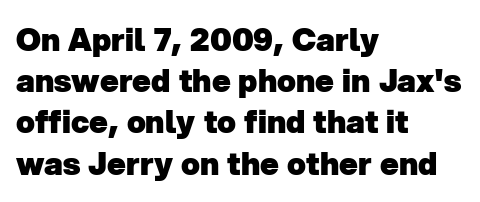
Font category for this specimen: sans-serif. Nobody drew a line under any word here. Notice how descenders clear the ascenders below comfortably — that's standard leading. Typesetter's note: full bold, strokes at maximum text heaviness.
